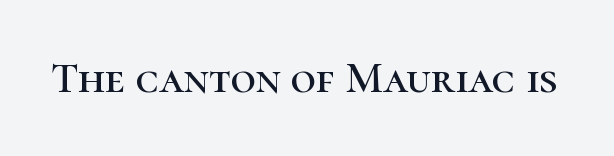
If you drew a line through each stem, it would be perfectly vertical. These lines keep a tight, regular rhythm from letter to letter. The area under the type is left untouched. Check where the strokes stop: tiny serifs finish them off.
